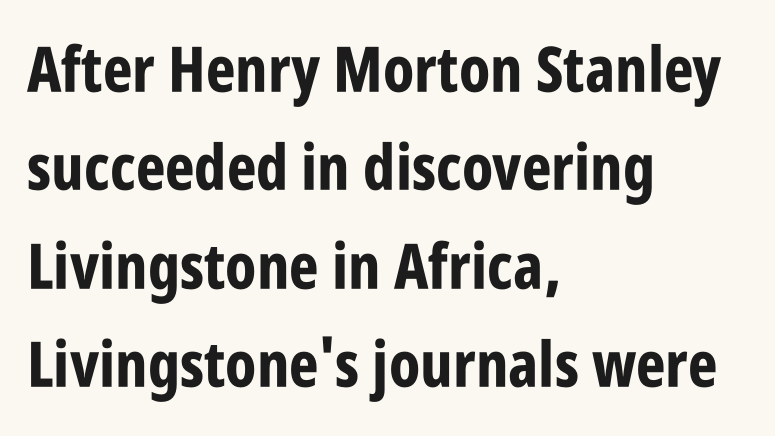
Summary of weight: heavy, a full bold. Left-aligned paragraph, ragged on the right. Compared with typical paragraphs, the rows here are spaced about the same. What kind of face is this? One without serifs — a sans. The rendering uses natural spacing where letterforms have individual widths. The horizontal fit of the characters is conventional and even.
